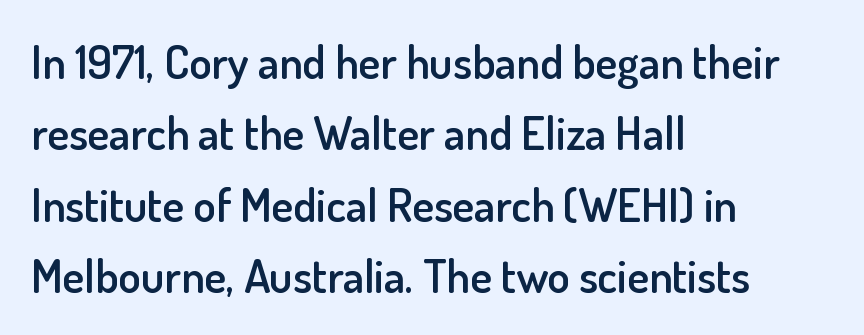
The image shows 46 px semibold sans-serif type, upright; set left-aligned, normal line spacing (1.55x), normal letter spacing, not underlined; low stroke contrast and a small x-height.
